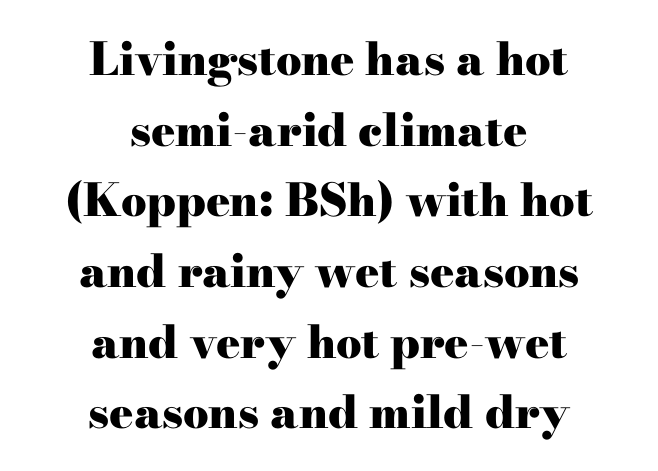
{"serif": "yes", "italic": "no", "bold": "yes", "weight": "heavy", "width": "wide", "stroke_contrast": "high", "x_height": "small", "monospaced": "no", "underline": "no", "align": "center", "line_spacing": "normal", "line_spacing_ratio": 1.57, "letter_spacing": "normal", "letter_spacing_em": 0.0, "glyph_px": 45}
